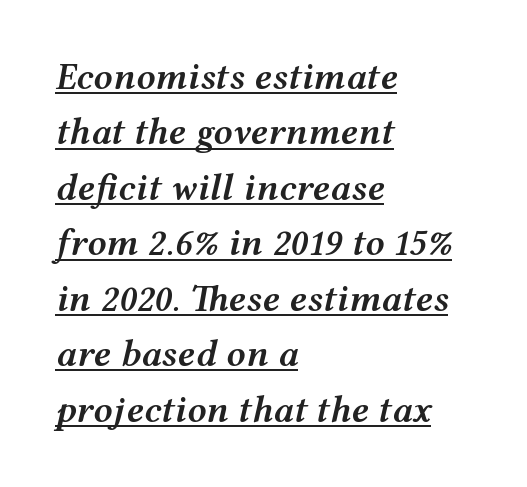
Q: Is the text bold? A: Semi-bold.
Q: Is the text italic (slanted)? A: Yes, it leans right by about 12 degrees.
Q: Is the text underlined? A: Yes.
Q: How is the paragraph aligned? A: Left-aligned.
Q: Is the spacing between letters normal or unusually wide? A: Normal.
Q: Is the spacing between lines tight, normal or loose? A: Normal.
Q: Width (condensed, normal, or wide)? A: Wide.
Q: Stroke contrast? A: Medium.
Q: x-height? A: Medium.
Q: Monospaced? A: No.
